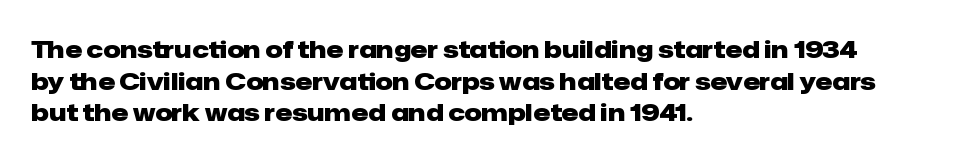
{"italic": "no", "bold": "yes", "underline": "no", "align": "left", "line_spacing": "normal", "line_spacing_ratio": 1.32, "letter_spacing": "normal", "letter_spacing_em": 0.0, "glyph_px": 24}
